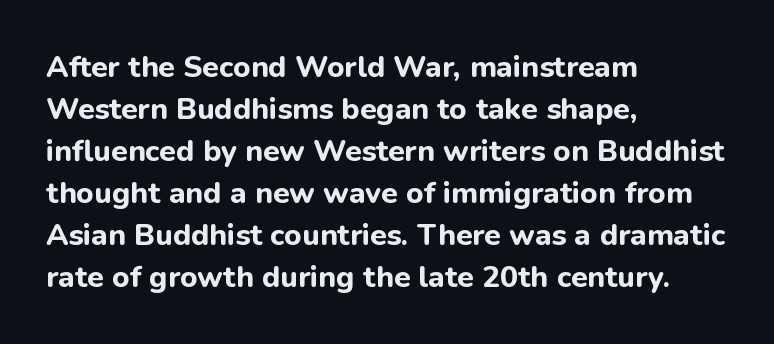
{"serif": "no", "italic": "no", "bold": "yes", "weight": "bold", "width": "normal", "stroke_contrast": "low", "x_height": "medium", "monospaced": "no", "underline": "no", "align": "left", "line_spacing": "normal", "line_spacing_ratio": 1.4, "letter_spacing": "normal", "letter_spacing_em": 0.0, "glyph_px": 30}
